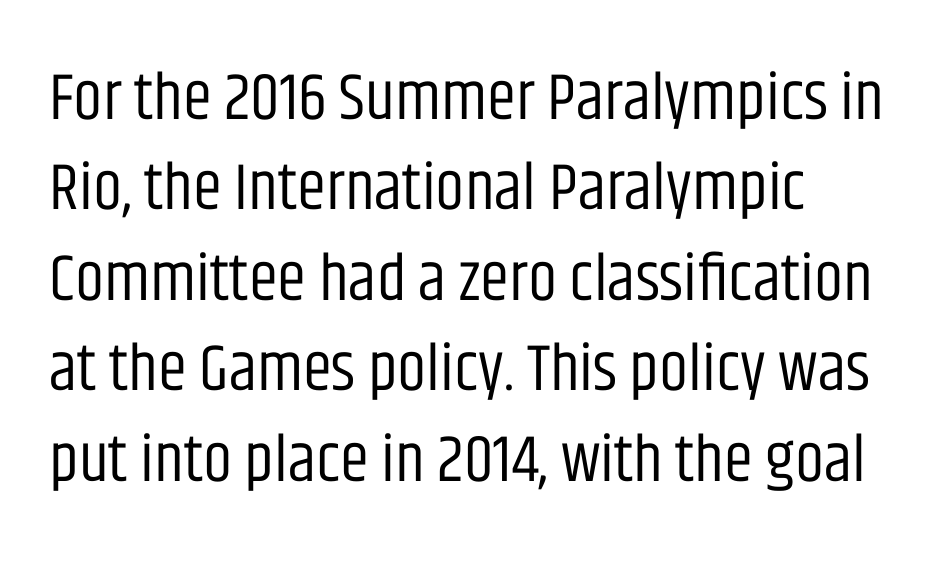
The image shows 66 px regular-weight, condensed sans-serif type, upright; set left-aligned, normal line spacing (1.37x), normal letter spacing, not underlined; low stroke contrast and a large x-height.
